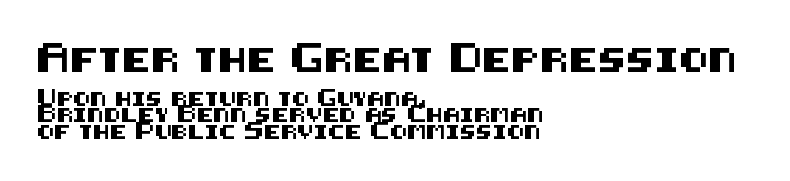
{"italic": "no", "underline": "no", "align": "left", "line_spacing_ratio": 1.19, "letter_spacing": "normal", "letter_spacing_em": 0.0, "larger_block": "first", "size_ratio": 1.71, "glyph_px": 24}
